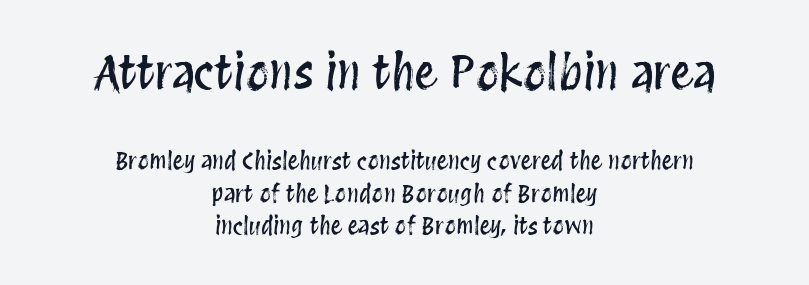
The image shows 46 px condensed type, upright; set centered, normal line spacing (1.42x), normal letter spacing, not underlined; the first (top) block is 2.0x larger; medium stroke contrast and a large x-height.
